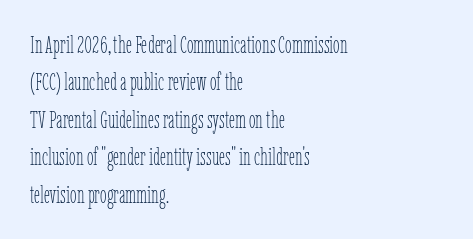
Evenly set lines give the paragraph a standard silhouette. Here the glyphs are tracked normally, forming tight word shapes. Rule under the text: the space is simply empty. Italic? Not at all — the glyphs are vertical. These glyphs show unthickened strokes, regular width or finer.
